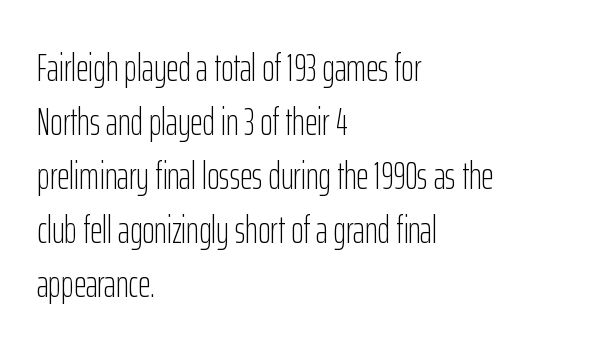
{"serif": "no", "italic": "no", "bold": "no", "weight": "light", "width": "condensed", "stroke_contrast": "low", "x_height": "medium", "monospaced": "no", "underline": "no", "align": "left", "line_spacing": "normal", "line_spacing_ratio": 1.42, "letter_spacing": "normal", "letter_spacing_em": 0.0, "glyph_px": 38}
